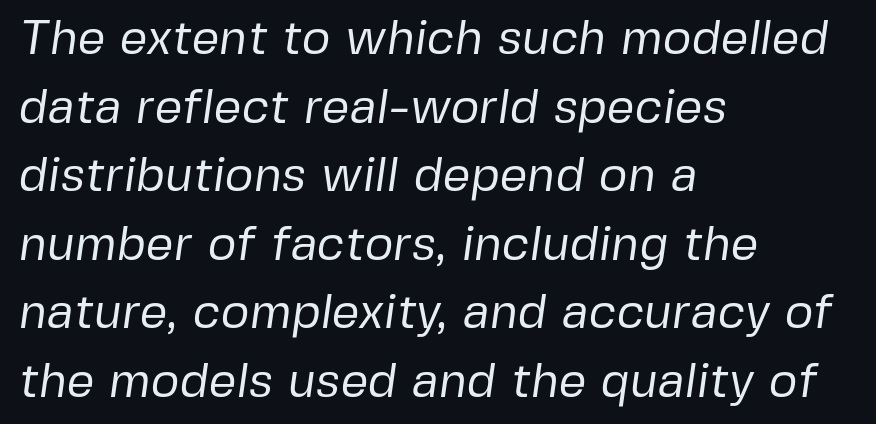
The image shows 49 px regular-weight sans-serif type; set left-aligned, normal line spacing (1.4x), normal letter spacing, not underlined; low stroke contrast and a medium x-height.
